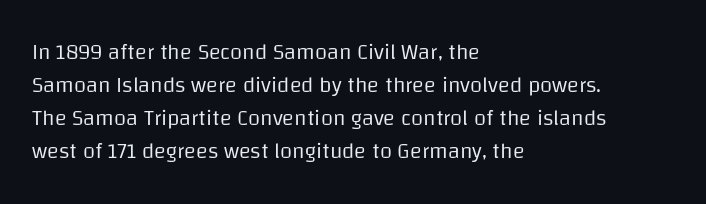
{"italic": "no", "bold": "no", "underline": "no", "align": "left", "line_spacing": "normal", "line_spacing_ratio": 1.5, "letter_spacing": "normal", "letter_spacing_em": 0.0, "glyph_px": 22}
